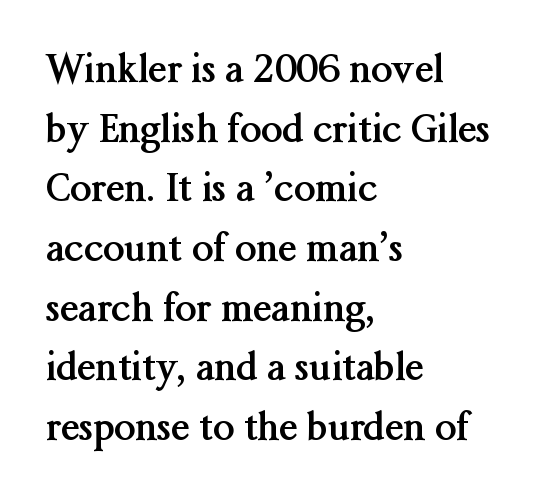
{"serif": "yes", "italic": "no", "bold": "yes", "weight": "semibold", "width": "normal", "stroke_contrast": "medium", "x_height": "medium", "monospaced": "no", "underline": "no", "align": "left", "line_spacing": "normal", "line_spacing_ratio": 1.57, "letter_spacing": "normal", "letter_spacing_em": 0.0, "glyph_px": 38}
